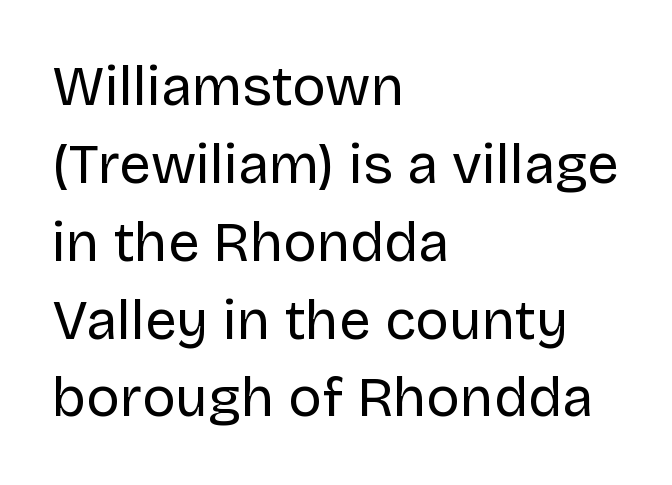
The image shows 56 px regular-weight sans-serif type, upright; set left-aligned, normal line spacing (1.39x), normal letter spacing, not underlined; low stroke contrast and a large x-height.
